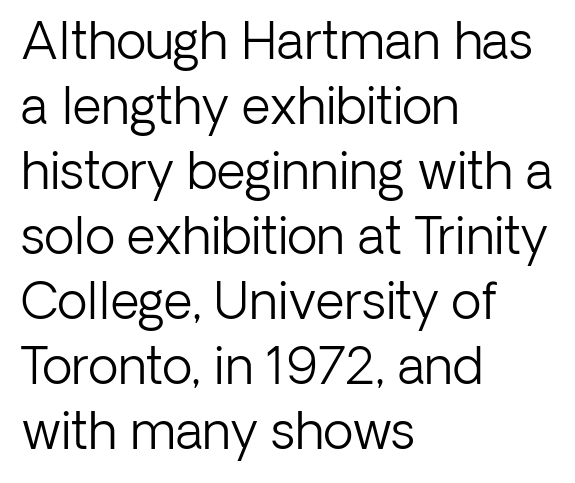
{"serif": "no", "italic": "no", "bold": "no", "weight": "light", "width": "normal", "stroke_contrast": "low", "x_height": "medium", "monospaced": "no", "underline": "no", "align": "left", "line_spacing": "normal", "line_spacing_ratio": 1.3, "letter_spacing": "normal", "letter_spacing_em": 0.0, "glyph_px": 50}
